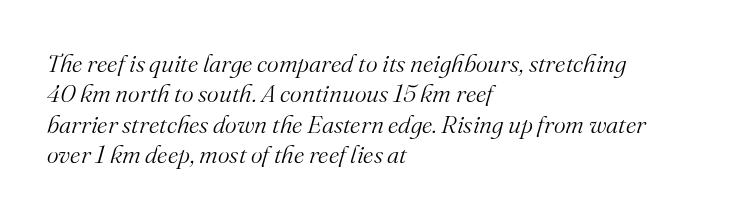
{"italic": "yes", "lean": "right", "slant_degrees": 16, "bold": "no", "underline": "no", "align": "left", "line_spacing_ratio": 1.22, "letter_spacing": "normal", "letter_spacing_em": 0.0, "glyph_px": 25}
